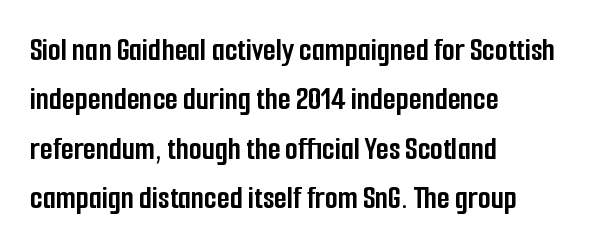
Looks like regular typesetting: each glyph gets only the width it needs. Emphasis by weight is at full strength: bold. Any mark beneath the type? The region is blank. A typesetter would label this face a sans.
